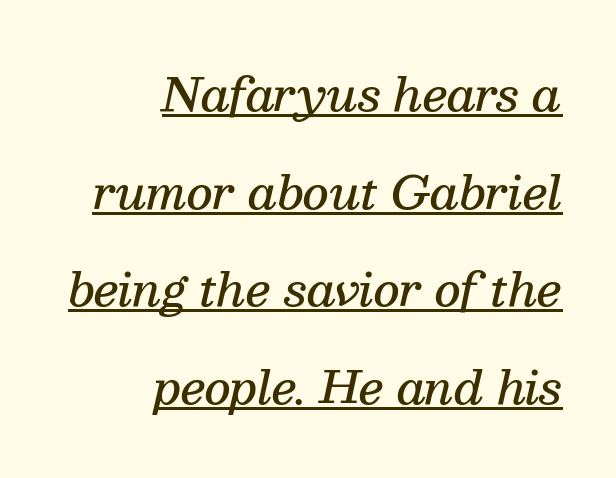
{"serif": "yes", "italic": "yes", "lean": "right", "slant_degrees": 13, "bold": "semi", "weight": "semibold", "width": "normal", "stroke_contrast": "medium", "x_height": "medium", "monospaced": "no", "underline": "yes", "align": "right", "line_spacing": "loose", "line_spacing_ratio": 2.17, "letter_spacing": "normal", "letter_spacing_em": 0.0, "glyph_px": 45}
